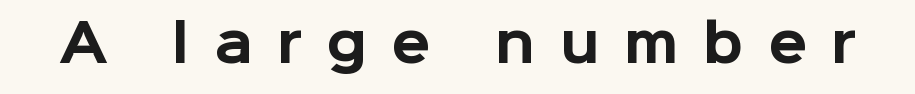
The image shows 51 px bold sans-serif type, upright; set unusually wide letter spacing (+0.48 em), not underlined; low stroke contrast and a medium x-height.
